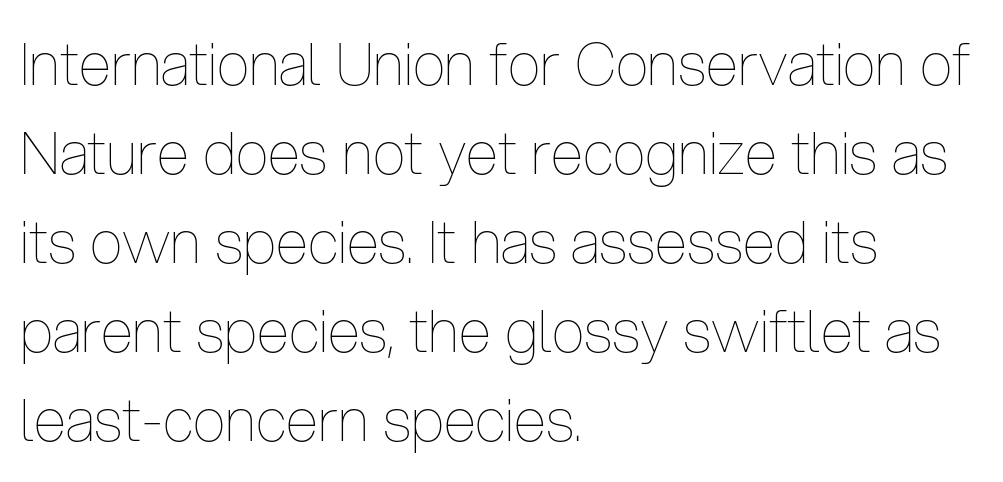
Q: Is the text bold? A: No.
Q: Is the text italic (slanted)? A: No, it is upright.
Q: Is the text underlined? A: No.
Q: How is the paragraph aligned? A: Left-aligned.
Q: Is the spacing between letters normal or unusually wide? A: Normal.
Q: Is the spacing between lines tight, normal or loose? A: Normal.
Q: Width (condensed, normal, or wide)? A: Condensed.
Q: Stroke contrast? A: Low.
Q: x-height? A: Medium.
Q: Monospaced? A: No.
